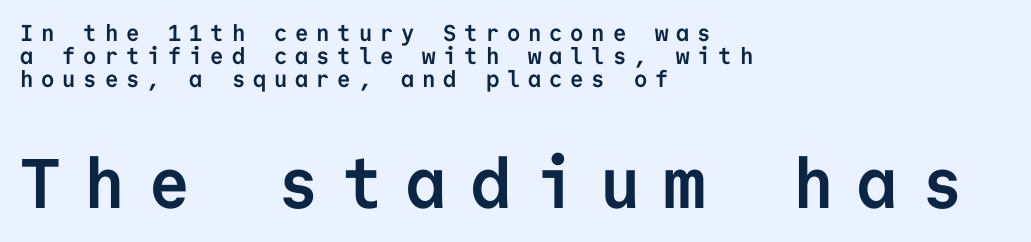
The image shows 70 px semibold sans-serif type, upright, monospaced; set left-aligned, tight line spacing (1.0x), unusually wide letter spacing (+0.34 em), not underlined; the second (bottom) block is 3.04x larger; low stroke contrast and a medium x-height.
